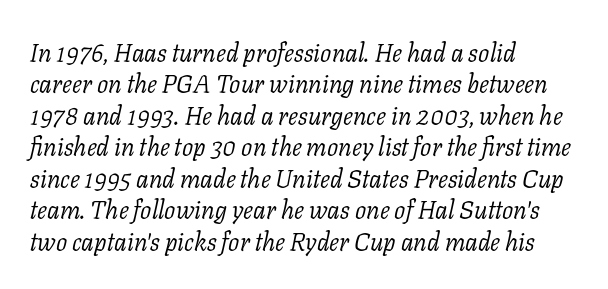
Q: Is the text bold? A: No.
Q: Is the text italic (slanted)? A: Yes, it leans right by about 11 degrees.
Q: Is the text underlined? A: No.
Q: How is the paragraph aligned? A: Left-aligned.
Q: Is the spacing between letters normal or unusually wide? A: Normal.
Q: Is the spacing between lines tight, normal or loose? A: Normal.
